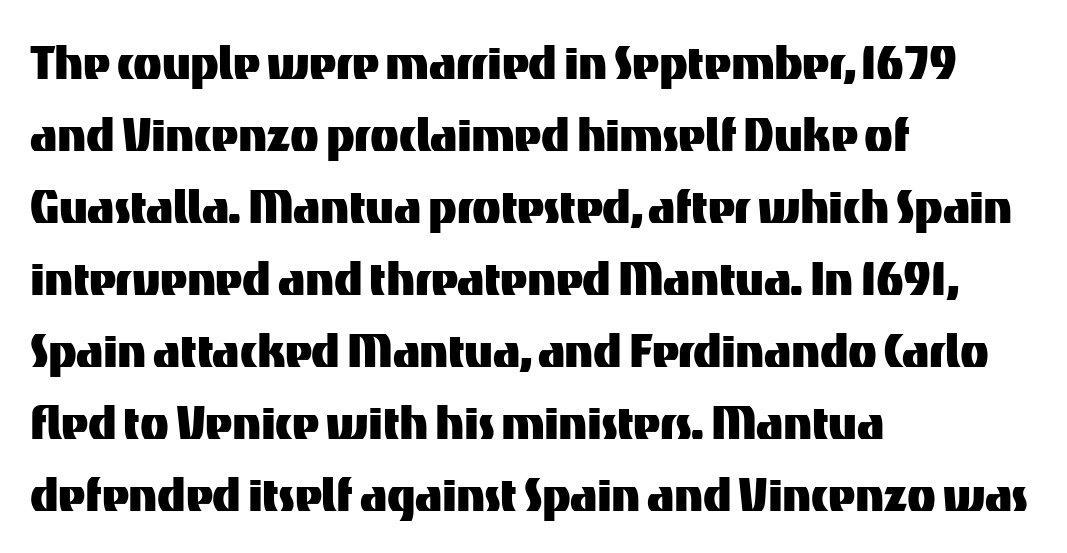
{"serif": "no", "italic": "no", "width": "normal", "stroke_contrast": "medium", "x_height": "medium", "monospaced": "no", "underline": "no", "align": "left", "line_spacing_ratio": 1.22, "letter_spacing": "normal", "letter_spacing_em": 0.0, "glyph_px": 59}
